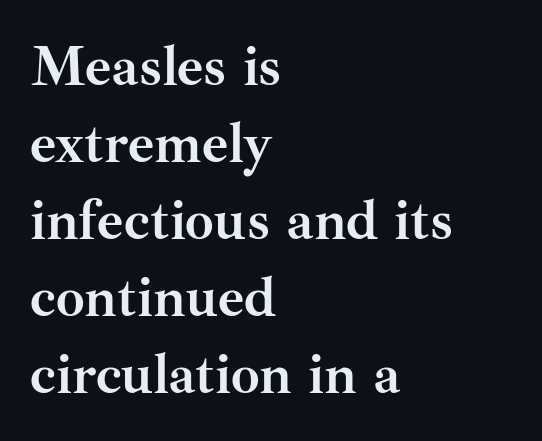
{"serif": "yes", "italic": "no", "bold": "yes", "weight": "semibold", "width": "normal", "stroke_contrast": "medium", "x_height": "small", "monospaced": "no", "underline": "no", "align": "left", "line_spacing": "normal", "line_spacing_ratio": 1.35, "letter_spacing": "normal", "letter_spacing_em": 0.0, "glyph_px": 57}
